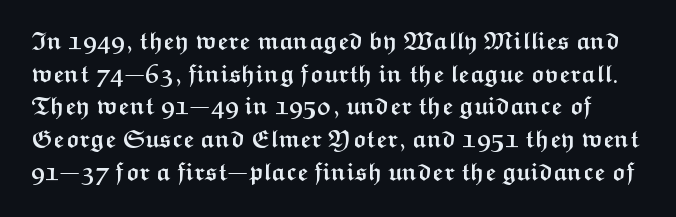
A clean baseline with only descenders dipping below it. Default kerning and tracking; the words read as compact shapes. Compared with typical paragraphs, the rows here are spaced about the same. Weight check: bold — yes, fully. In terms of posture, this sample is upright.
